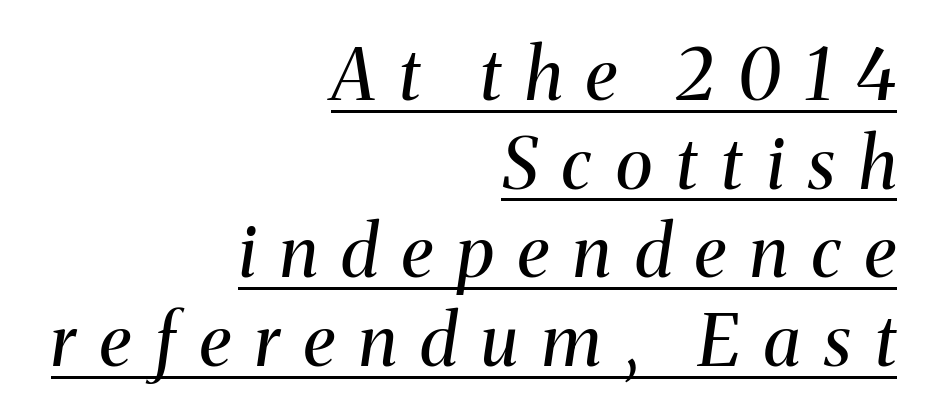
Q: Is the text bold? A: No.
Q: Is the text italic (slanted)? A: Yes, it leans right by about 8 degrees.
Q: Is the typeface a serif or a sans-serif typeface? A: Serif.
Q: Is the text underlined? A: Yes.
Q: How is the paragraph aligned? A: Right-aligned.
Q: Is the spacing between letters normal or unusually wide? A: Unusually wide.
Q: Is the spacing between lines tight, normal or loose? A: Normal.
Q: Width (condensed, normal, or wide)? A: Normal.
Q: Stroke contrast? A: Medium.
Q: x-height? A: Medium.
Q: Monospaced? A: No.
